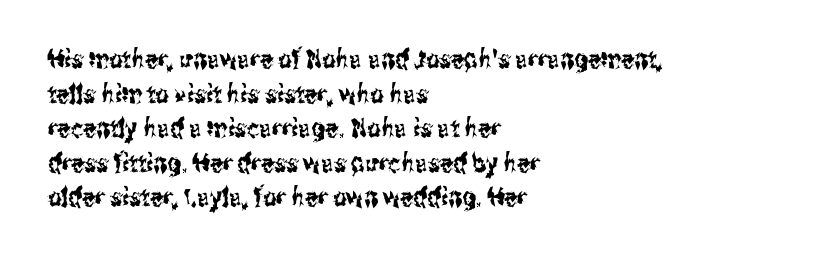
{"italic": "no", "underline": "no", "align": "left", "line_spacing": "normal", "line_spacing_ratio": 1.33, "letter_spacing": "normal", "letter_spacing_em": 0.0, "glyph_px": 26}
